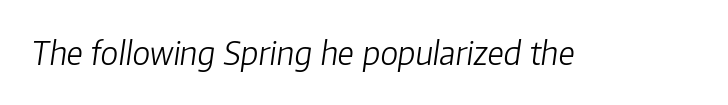
Q: Is the text bold? A: No.
Q: Is the text italic (slanted)? A: Yes, it leans right by about 8 degrees.
Q: Is the text underlined? A: No.
Q: Is the spacing between letters normal or unusually wide? A: Normal.
Q: Width (condensed, normal, or wide)? A: Normal.
Q: Stroke contrast? A: Low.
Q: x-height? A: Medium.
Q: Monospaced? A: No.
